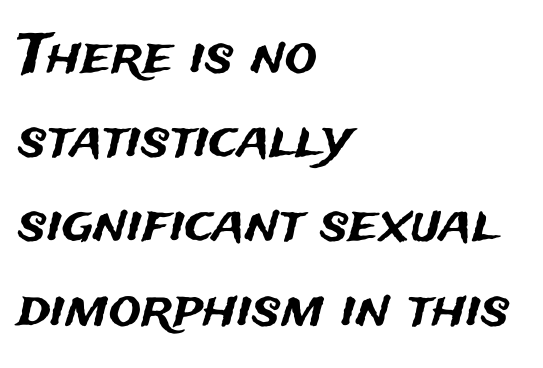
{"serif": "no", "width": "normal", "stroke_contrast": "medium", "x_height": "medium", "monospaced": "no", "underline": "no", "align": "left", "line_spacing": "normal", "line_spacing_ratio": 1.56, "letter_spacing": "normal", "letter_spacing_em": 0.0, "glyph_px": 54}
